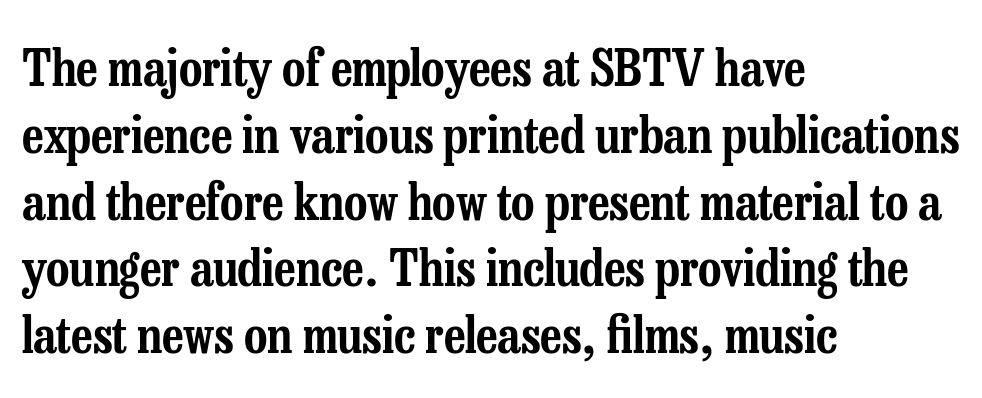
The image shows 51 px condensed serif type, upright; set left-aligned, normal line spacing (1.31x), normal letter spacing, not underlined; low stroke contrast and a medium x-height.
